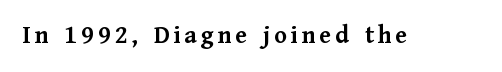
Heavy, bold letterforms. Tall strokes in this sample are plumb rather than angled. The strip under each line holds only bare page.
